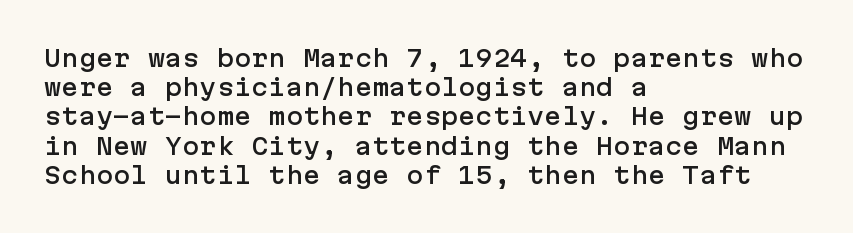
The image shows 23 px text type, upright; set left-aligned, normal line spacing (1.27x), normal letter spacing, not underlined.
